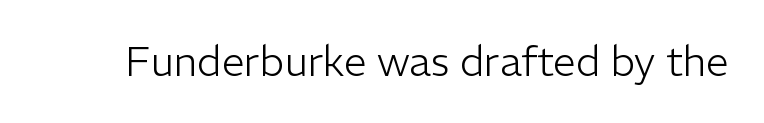
Q: Is the text bold? A: No.
Q: Is the text italic (slanted)? A: No, it is upright.
Q: Is the typeface a serif or a sans-serif typeface? A: Sans-serif.
Q: Is the text underlined? A: No.
Q: Is the spacing between letters normal or unusually wide? A: Normal.
Q: Width (condensed, normal, or wide)? A: Normal.
Q: Stroke contrast? A: Low.
Q: x-height? A: Medium.
Q: Monospaced? A: No.
